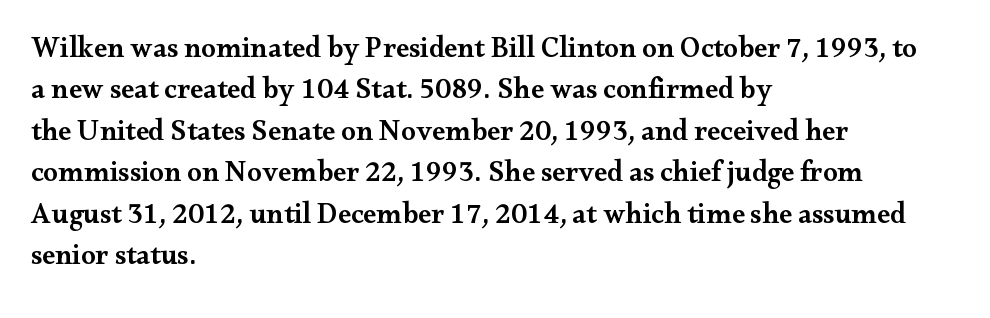
{"serif": "yes", "italic": "no", "bold": "semi", "weight": "semibold", "width": "wide", "stroke_contrast": "medium", "x_height": "small", "monospaced": "no", "underline": "no", "align": "left", "line_spacing": "normal", "line_spacing_ratio": 1.43, "letter_spacing": "normal", "letter_spacing_em": 0.0, "glyph_px": 29}
